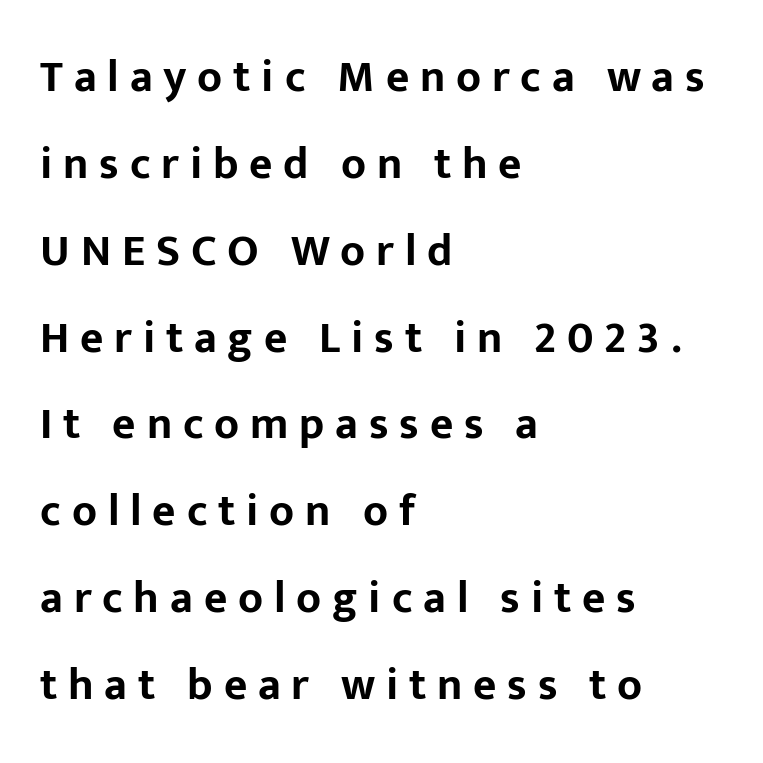
The image shows 45 px bold sans-serif type, upright; set left-aligned, loose line spacing (1.93x), unusually wide letter spacing (+0.24 em), not underlined; low stroke contrast and a medium x-height.
